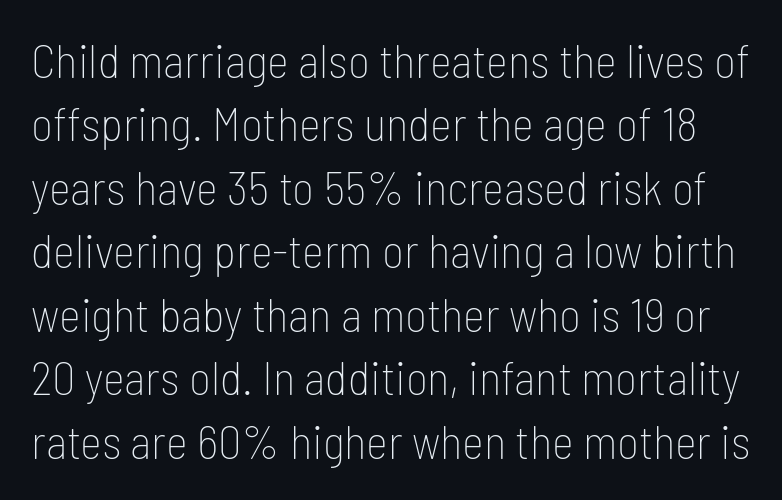
When letters stand straight like this, we call the style roman or upright. Line spacing here is normal. You could not count columns in this text — the font is proportionally spaced. What stands out about the letter spacing? Nothing — it is the standard amount. Nothing heavy about these letters — not bold at all.
